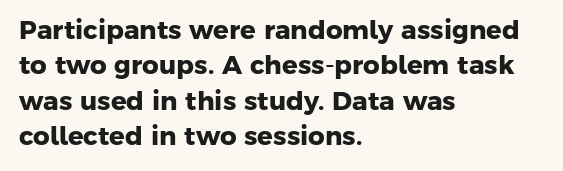
Q: Is the text bold? A: Yes.
Q: Is the text underlined? A: No.
Q: How is the paragraph aligned? A: Left-aligned.
Q: Is the spacing between letters normal or unusually wide? A: Normal.
Q: Is the spacing between lines tight, normal or loose? A: Normal.
